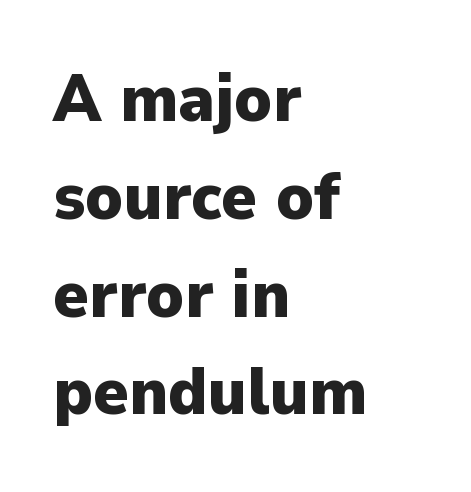
{"serif": "no", "italic": "no", "bold": "yes", "weight": "heavy", "width": "normal", "stroke_contrast": "low", "x_height": "medium", "monospaced": "no", "underline": "no", "align": "left", "line_spacing": "normal", "line_spacing_ratio": 1.46, "letter_spacing": "normal", "letter_spacing_em": 0.0, "glyph_px": 67}
